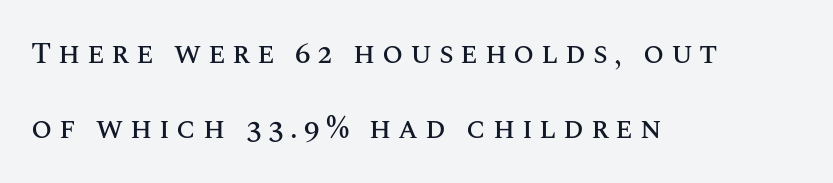
The image shows 30 px text type, upright; set left-aligned, loose line spacing (2.5x), unusually wide letter spacing (+0.22 em), not underlined; medium stroke contrast and a large x-height.
